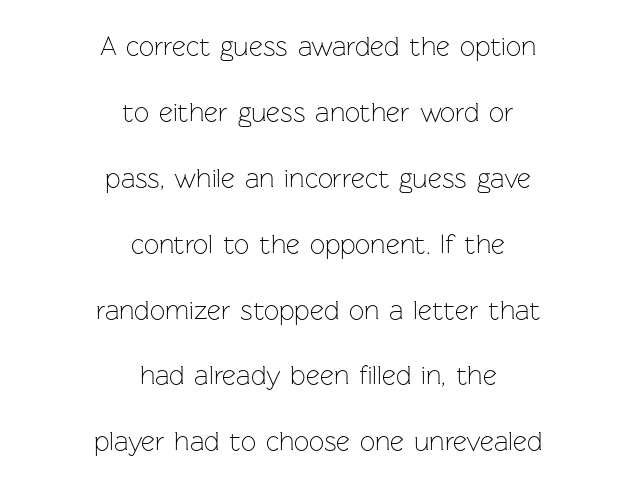
The image shows 27 px text type, upright; set centered, loose line spacing (2.44x), normal letter spacing, not underlined.
